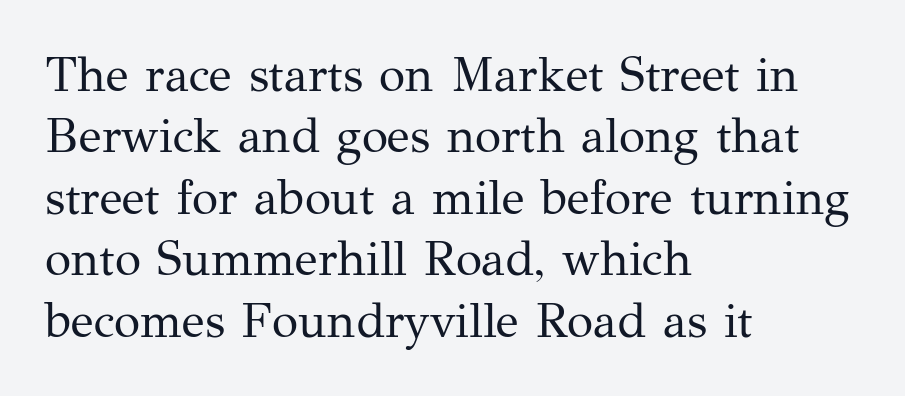
{"serif": "yes", "italic": "no", "bold": "no", "weight": "regular", "width": "normal", "stroke_contrast": "medium", "x_height": "medium", "monospaced": "no", "underline": "no", "align": "left", "line_spacing": "normal", "line_spacing_ratio": 1.28, "letter_spacing": "normal", "letter_spacing_em": 0.0, "glyph_px": 48}
